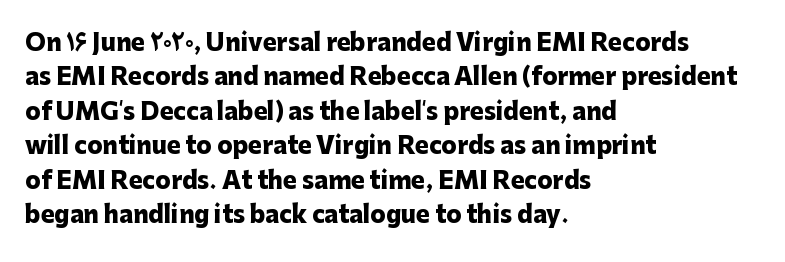
The image shows 23 px bold type, upright; set left-aligned, normal line spacing (1.5x), normal letter spacing, not underlined.
